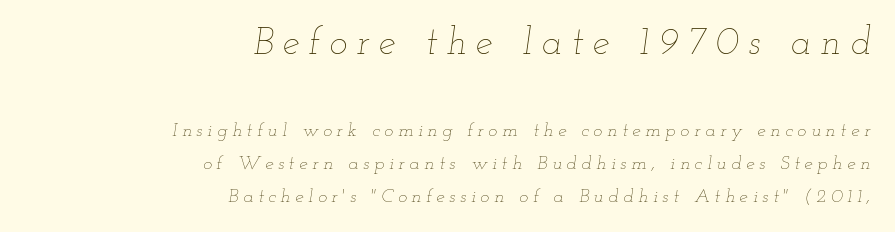
Q: Is the text bold? A: No.
Q: Is the text italic (slanted)? A: Yes, it leans right by about 12 degrees.
Q: Is the text underlined? A: No.
Q: How is the paragraph aligned? A: Right-aligned.
Q: Is the spacing between letters normal or unusually wide? A: Unusually wide.
Q: Which block of text is set in a larger size, the first (top) or the second (bottom)? A: The first (top) one.
Q: Width (condensed, normal, or wide)? A: Wide.
Q: Stroke contrast? A: Low.
Q: x-height? A: Small.
Q: Monospaced? A: No.
